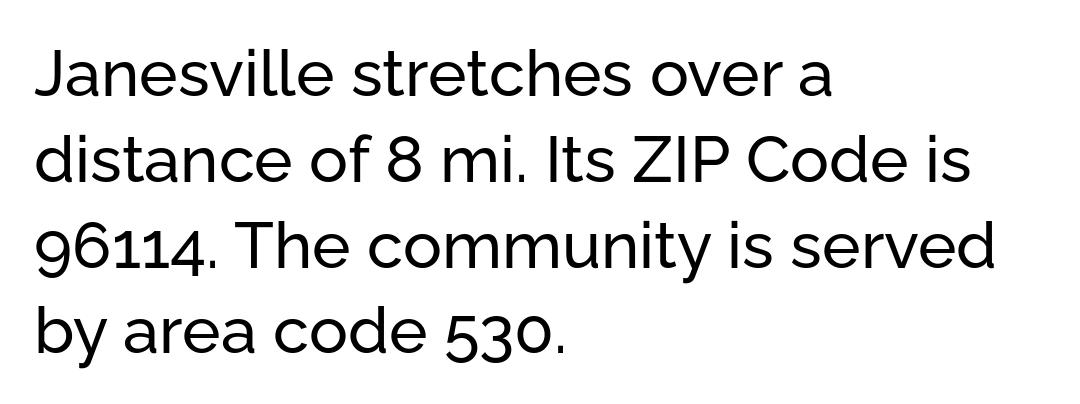
{"serif": "no", "italic": "no", "width": "normal", "stroke_contrast": "low", "x_height": "medium", "monospaced": "no", "underline": "no", "align": "left", "line_spacing": "normal", "line_spacing_ratio": 1.32, "letter_spacing": "normal", "letter_spacing_em": 0.0, "glyph_px": 65}
